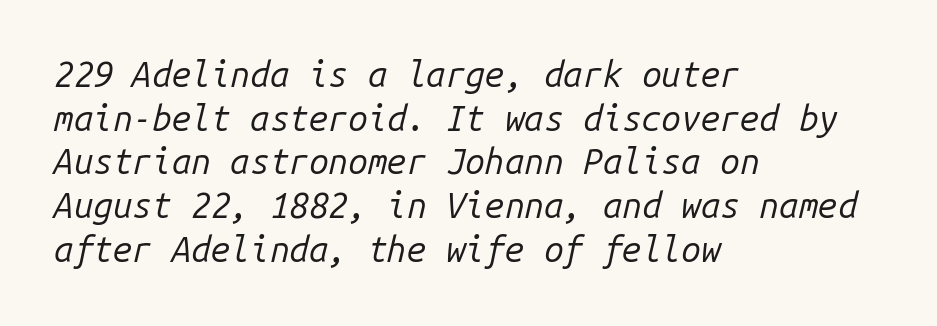
The face used here is rendered with its standard letterfit. The strokes carry an ordinary text weight at most. The space beneath each line is pristine and unruled. In terms of posture, this sample is oblique. Rows of type keep a routine distance in the vertical direction.
